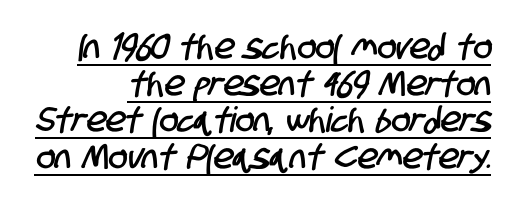
{"serif": "no", "width": "condensed", "stroke_contrast": "low", "x_height": "large", "monospaced": "no", "underline": "yes", "align": "right", "line_spacing": "tight", "line_spacing_ratio": 1.05, "letter_spacing": "normal", "letter_spacing_em": 0.0, "glyph_px": 35}
